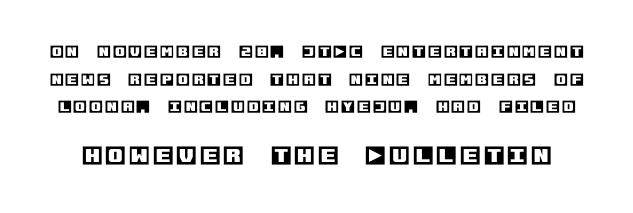
This rendering features lettering with no underline. The lines are spread far apart with generous leading. Bigger letters appear in the bottom chunk; the top chunk is reduced. The font's upright variant was chosen for this text.
